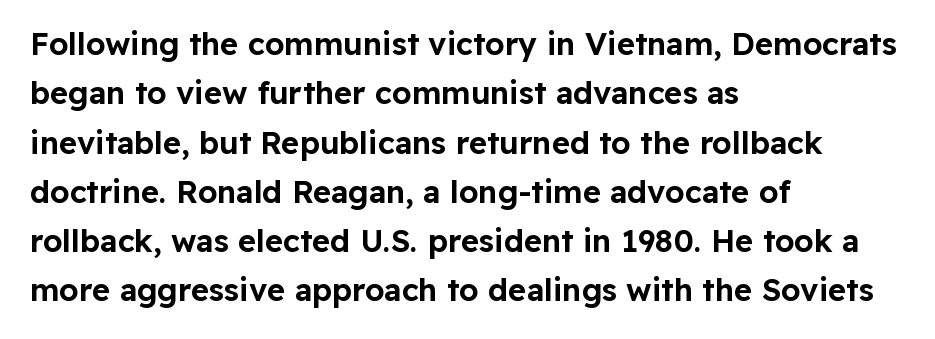
{"serif": "no", "italic": "no", "width": "normal", "stroke_contrast": "low", "x_height": "medium", "monospaced": "no", "underline": "no", "align": "left", "line_spacing": "normal", "line_spacing_ratio": 1.59, "letter_spacing": "normal", "letter_spacing_em": 0.0, "glyph_px": 31}
